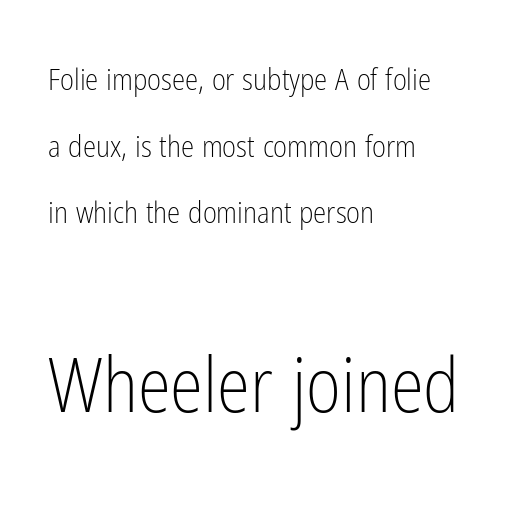
The ragged edge is on the right, which tells us the setting is flush left. The type is set solid horizontally, with unmodified tracking. A typesetter would call this leading open, well beyond the default. Weight class: somewhere from thin through regular. No feet cap the strokes, marking this as sans-serif type.
